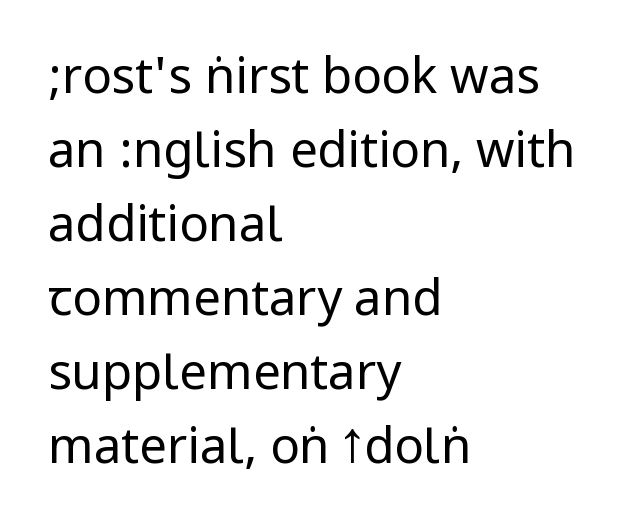
{"serif": "no", "italic": "no", "bold": "no", "weight": "regular", "width": "condensed", "stroke_contrast": "low", "underline": "no", "align": "left", "line_spacing": "normal", "line_spacing_ratio": 1.51, "letter_spacing": "normal", "letter_spacing_em": 0.0, "glyph_px": 49}
